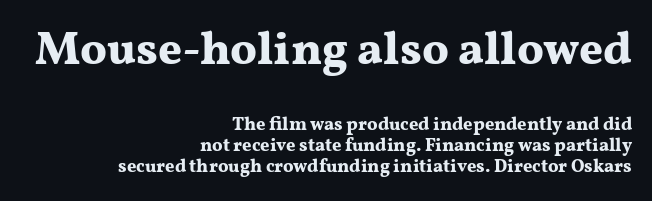
The image shows 46 px bold, wide serif type, upright; set right-aligned, line spacing 1.19x, normal letter spacing, not underlined; the first (top) block is 2.56x larger; medium stroke contrast and a medium x-height.
